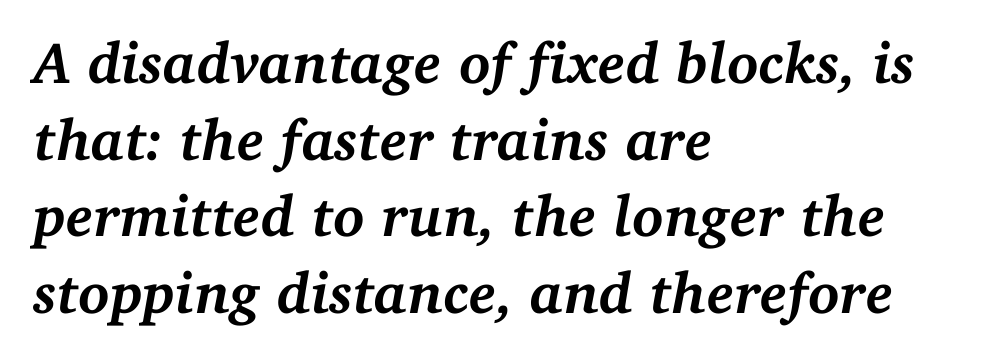
Q: Is the text bold? A: Yes.
Q: Is the text italic (slanted)? A: Yes, it leans right by about 11 degrees.
Q: Is the typeface a serif or a sans-serif typeface? A: Serif.
Q: Is the text underlined? A: No.
Q: How is the paragraph aligned? A: Left-aligned.
Q: Is the spacing between letters normal or unusually wide? A: Normal.
Q: Is the spacing between lines tight, normal or loose? A: Normal.
Q: Width (condensed, normal, or wide)? A: Normal.
Q: Stroke contrast? A: Medium.
Q: x-height? A: Medium.
Q: Monospaced? A: No.
